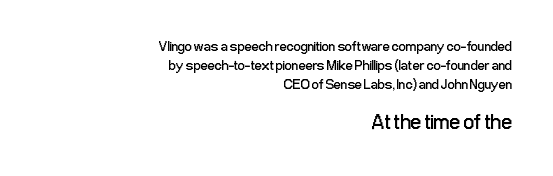
Here the glyphs are tracked normally, forming tight word shapes. Descenders are the only things crossing below the line. The space between consecutive lines is moderate. The paragraph shown leans on its right margin. No chunkiness to these letters — they're not bold. Typesetter's note — lower block bumped up in size, upper block left smaller.
